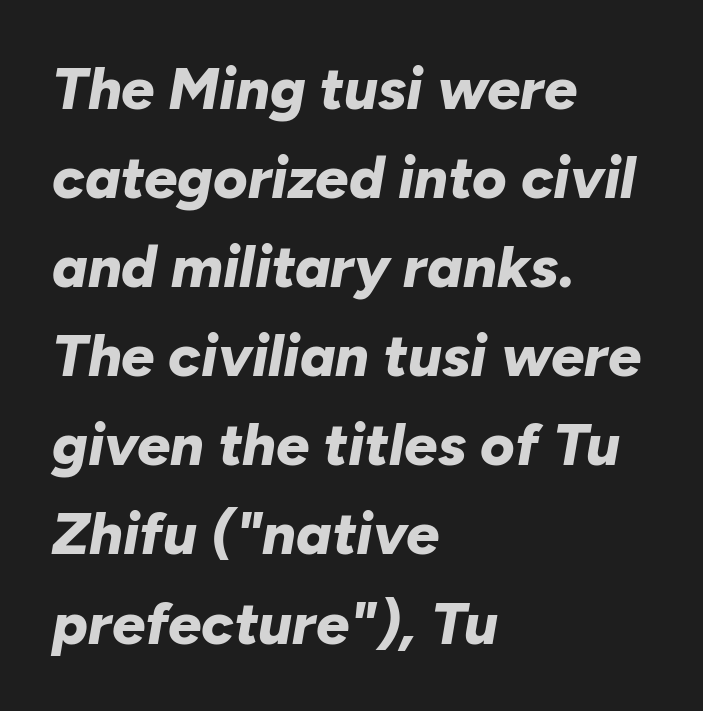
The image shows 59 px bold type, italic (leaning right); set left-aligned, normal line spacing (1.51x), normal letter spacing, not underlined; low stroke contrast and a medium x-height.
